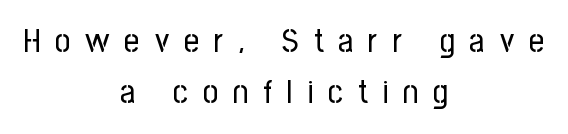
Q: Is the text bold? A: No.
Q: Is the text italic (slanted)? A: No, it is upright.
Q: Is the typeface a serif or a sans-serif typeface? A: Sans-serif.
Q: Is the text underlined? A: No.
Q: How is the paragraph aligned? A: Centered.
Q: Is the spacing between letters normal or unusually wide? A: Unusually wide.
Q: Is the spacing between lines tight, normal or loose? A: Normal.
Q: Width (condensed, normal, or wide)? A: Condensed.
Q: Stroke contrast? A: Low.
Q: x-height? A: Medium.
Q: Monospaced? A: No.
